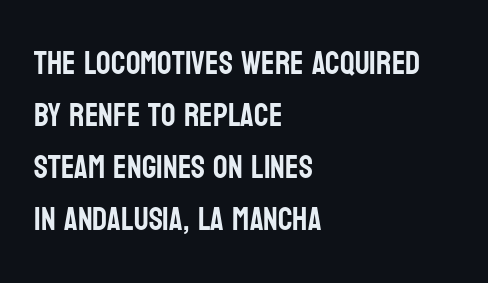
Q: Is the text italic (slanted)? A: No, it is upright.
Q: Is the typeface a serif or a sans-serif typeface? A: Sans-serif.
Q: Is the text underlined? A: No.
Q: How is the paragraph aligned? A: Left-aligned.
Q: Is the spacing between letters normal or unusually wide? A: Normal.
Q: Is the spacing between lines tight, normal or loose? A: Normal.
Q: Width (condensed, normal, or wide)? A: Condensed.
Q: Stroke contrast? A: Low.
Q: x-height? A: Large.
Q: Monospaced? A: No.
